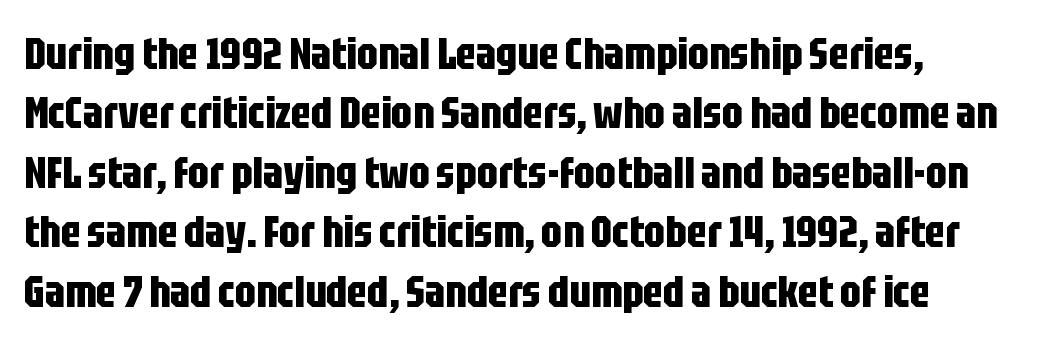
The image shows 45 px bold, condensed sans-serif type, upright; set normal line spacing (1.32x), normal letter spacing, not underlined; low stroke contrast and a large x-height.
